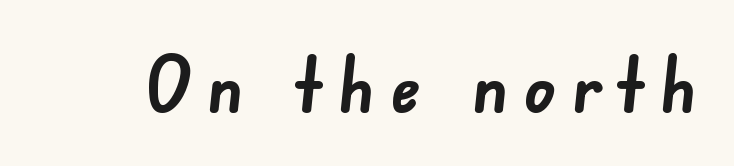
Q: Is the text bold? A: Yes.
Q: Is the typeface a serif or a sans-serif typeface? A: Sans-serif.
Q: Is the text underlined? A: No.
Q: Is the spacing between letters normal or unusually wide? A: Unusually wide.
Q: Width (condensed, normal, or wide)? A: Normal.
Q: Stroke contrast? A: Low.
Q: x-height? A: Small.
Q: Monospaced? A: No.
